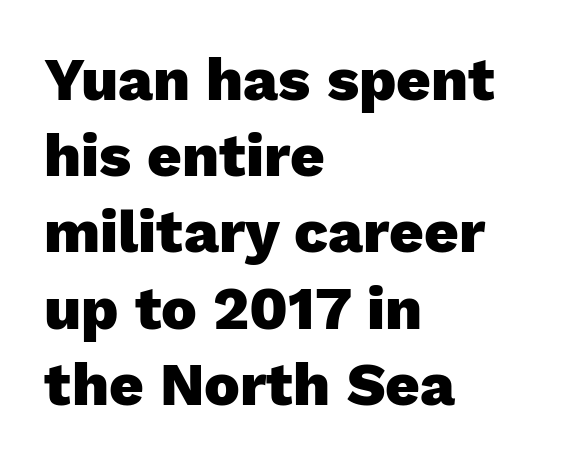
The image shows 60 px heavy sans-serif type, upright; set left-aligned, normal line spacing (1.27x), normal letter spacing, not underlined; low stroke contrast and a medium x-height.
